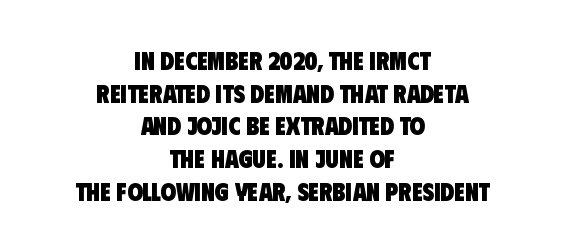
The image shows 25 px bold type; set centered, normal line spacing (1.31x), normal letter spacing, not underlined.
